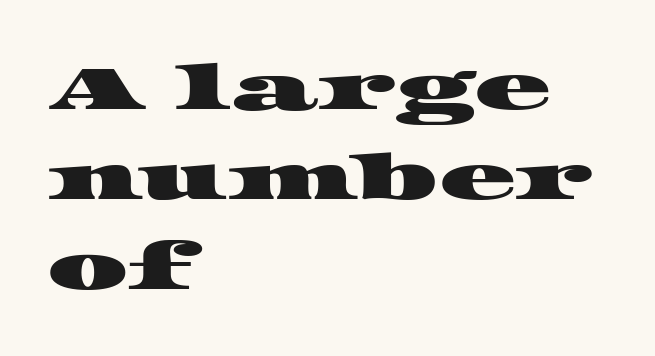
{"serif": "yes", "width": "wide", "stroke_contrast": "high", "x_height": "large", "monospaced": "no", "underline": "no", "align": "left", "line_spacing": "normal", "line_spacing_ratio": 1.41, "letter_spacing": "normal", "letter_spacing_em": 0.0, "glyph_px": 64}
